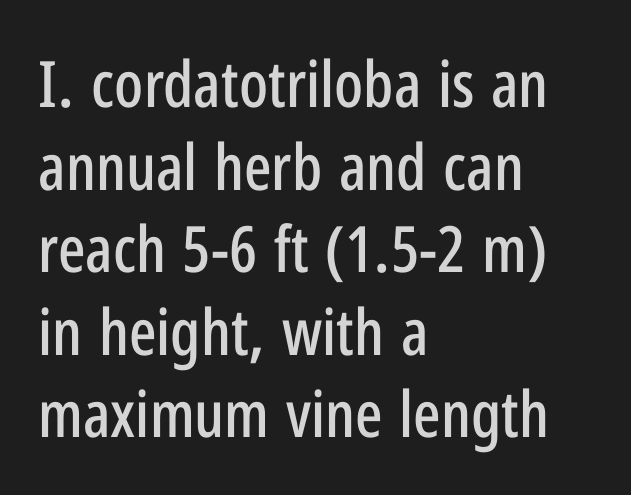
{"serif": "no", "italic": "no", "width": "condensed", "stroke_contrast": "low", "x_height": "medium", "monospaced": "no", "underline": "no", "align": "left", "line_spacing": "normal", "line_spacing_ratio": 1.29, "letter_spacing": "normal", "letter_spacing_em": 0.0, "glyph_px": 64}
